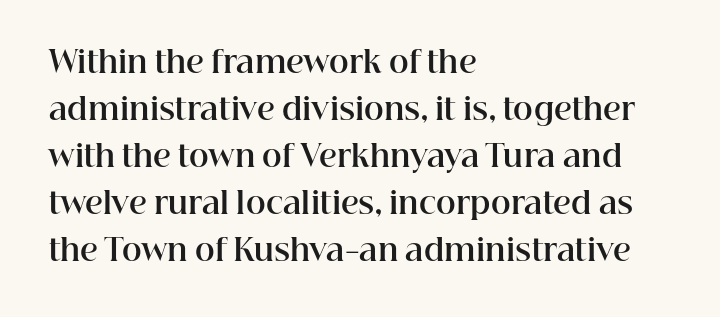
Each letter keeps its own natural width here, so spacing adapts to shape. In CSS terms this would be text-align: left. Does the type have serifs? Yes, each stem ends in a small foot. Between one letter and the next there's only the usual sliver of space.
